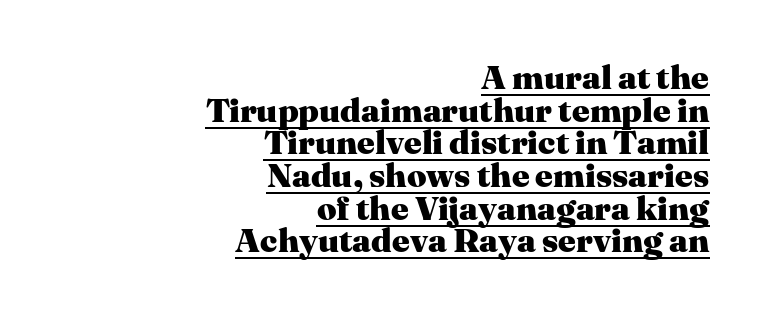
Tall strokes in this sample are plumb rather than angled. The designer dialed line spacing down below the default. Casual observation: everything's shoved over to the right. Serif or sans? Serif — the stroke terminals have little feet. Is the type bold? Yes — the strokes are clearly thick and heavy.
